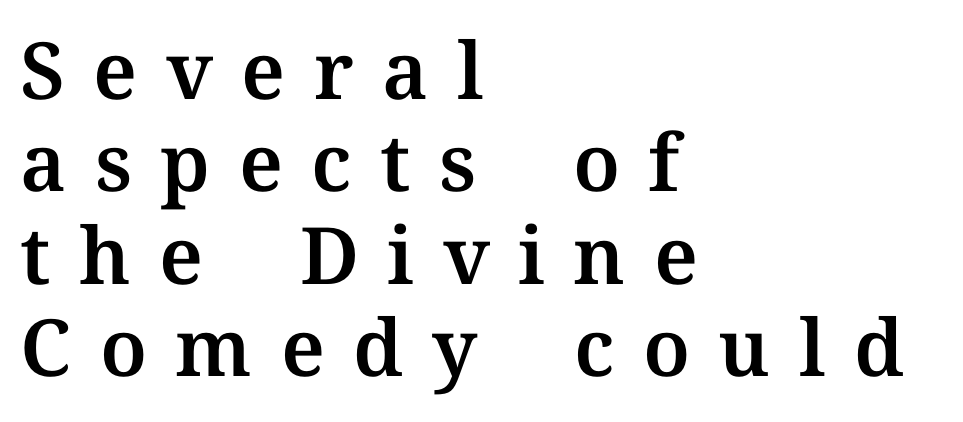
Q: Is the text italic (slanted)? A: No, it is upright.
Q: Is the typeface a serif or a sans-serif typeface? A: Serif.
Q: Is the text underlined? A: No.
Q: How is the paragraph aligned? A: Left-aligned.
Q: Is the spacing between letters normal or unusually wide? A: Unusually wide.
Q: Width (condensed, normal, or wide)? A: Normal.
Q: Stroke contrast? A: Medium.
Q: x-height? A: Medium.
Q: Monospaced? A: No.
